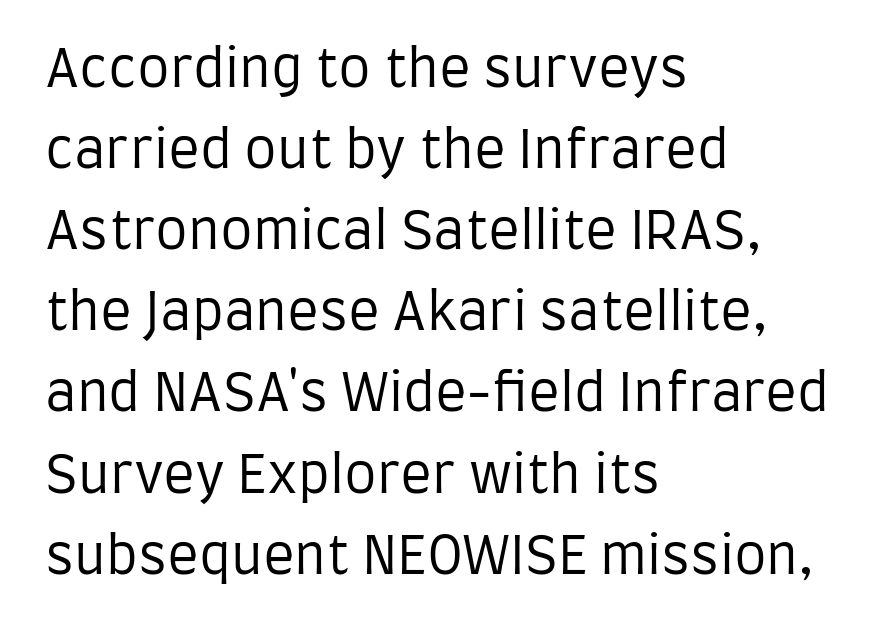
Q: Is the text bold? A: No.
Q: Is the text italic (slanted)? A: No, it is upright.
Q: Is the typeface a serif or a sans-serif typeface? A: Sans-serif.
Q: Is the text underlined? A: No.
Q: How is the paragraph aligned? A: Left-aligned.
Q: Is the spacing between letters normal or unusually wide? A: Normal.
Q: Is the spacing between lines tight, normal or loose? A: Normal.
Q: Width (condensed, normal, or wide)? A: Condensed.
Q: Stroke contrast? A: Low.
Q: x-height? A: Large.
Q: Monospaced? A: No.
